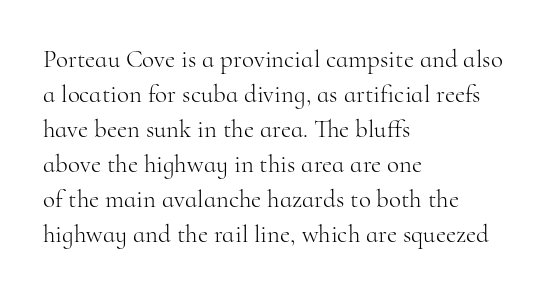
{"italic": "no", "bold": "no", "underline": "no", "align": "left", "line_spacing": "normal", "line_spacing_ratio": 1.4, "letter_spacing": "normal", "letter_spacing_em": 0.0, "glyph_px": 25}
